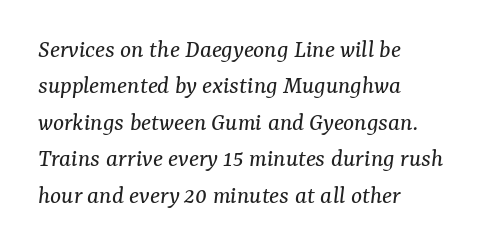
Q: Is the text bold? A: No.
Q: Is the text italic (slanted)? A: Yes, it leans right by about 7 degrees.
Q: Is the text underlined? A: No.
Q: How is the paragraph aligned? A: Left-aligned.
Q: Is the spacing between letters normal or unusually wide? A: Normal.
Q: Is the spacing between lines tight, normal or loose? A: Normal.
